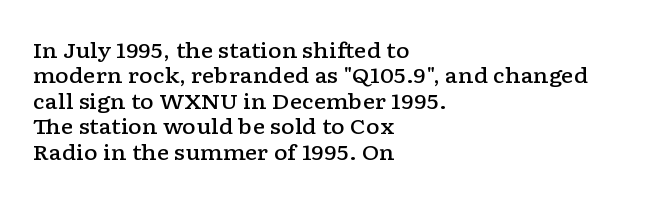
Characters follow at the spacing the type designer built in. Quick note: underline off. Line beginnings align vertically; line endings do not. Does the lettering tilt? It doesn't — this is upright. This is moderately heavy type, rendered in semibold.
